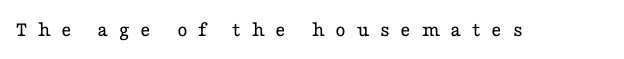
The image shows 22 px text type, upright; set unusually wide letter spacing (+0.48 em), not underlined.
